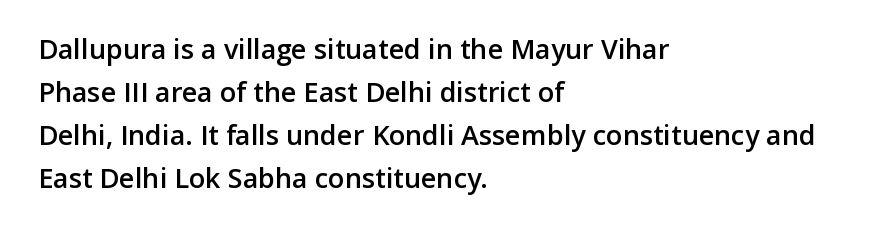
{"italic": "no", "bold": "semi", "underline": "no", "align": "left", "line_spacing": "normal", "line_spacing_ratio": 1.59, "letter_spacing": "normal", "letter_spacing_em": 0.0, "glyph_px": 27}
